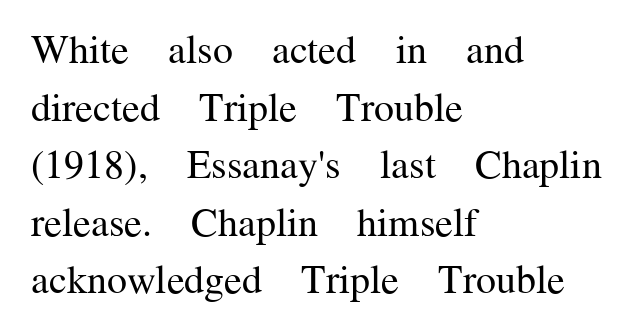
{"serif": "yes", "italic": "no", "bold": "no", "weight": "regular", "width": "normal", "stroke_contrast": "medium", "x_height": "medium", "monospaced": "no", "underline": "no", "align": "left", "line_spacing": "normal", "line_spacing_ratio": 1.44, "letter_spacing": "normal", "letter_spacing_em": 0.0, "glyph_px": 40}
